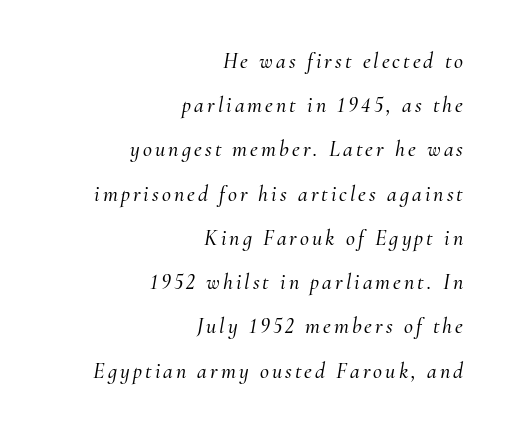
Q: Is the text italic (slanted)? A: Yes, it leans right by about 10 degrees.
Q: Is the text underlined? A: No.
Q: How is the paragraph aligned? A: Right-aligned.
Q: Is the spacing between lines tight, normal or loose? A: Loose.
